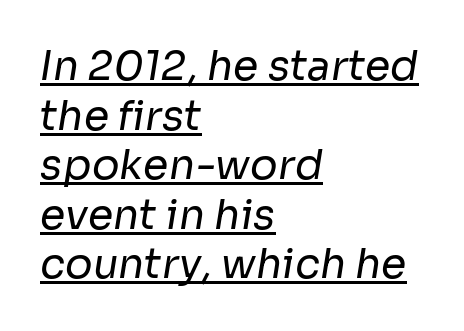
The image shows 41 px regular-weight sans-serif type; set left-aligned, line spacing 1.21x, normal letter spacing, underlined; low stroke contrast and a medium x-height.
